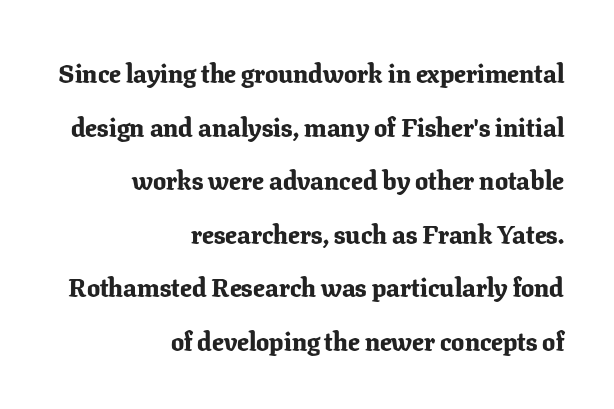
The image shows 26 px bold type, upright; set right-aligned, loose line spacing (2.06x), normal letter spacing, not underlined.
